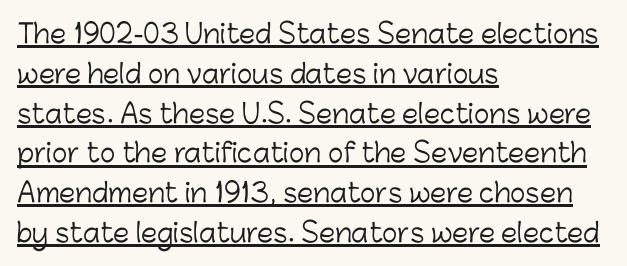
The image shows 26 px text type, upright; set left-aligned, normal line spacing (1.53x), normal letter spacing, underlined.
